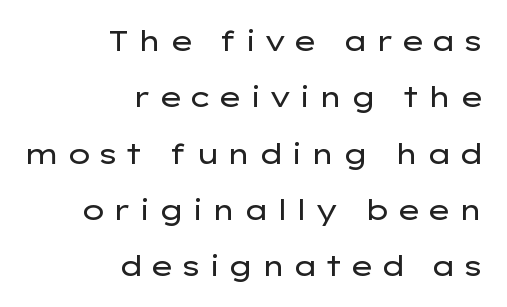
The image shows 28 px regular-weight, wide sans-serif type, upright; set right-aligned, loose line spacing (2.01x), unusually wide letter spacing (+0.23 em), not underlined; low stroke contrast and a medium x-height.
